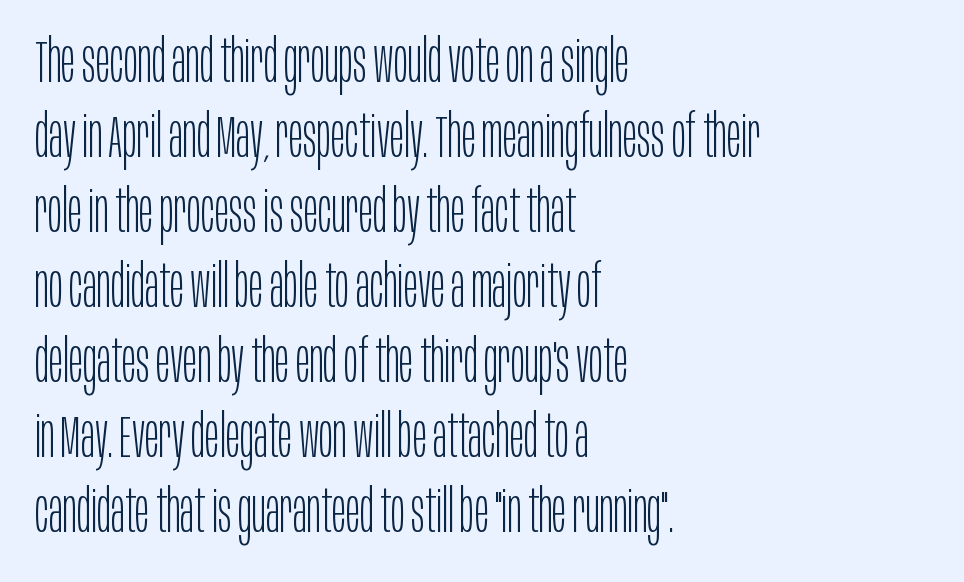
The image shows 59 px light, condensed sans-serif type, upright; set left-aligned, normal line spacing (1.27x), normal letter spacing, not underlined; low stroke contrast and a large x-height.
